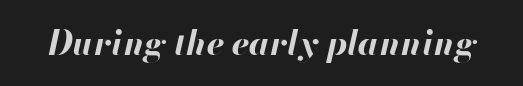
The image shows 33 px bold type, italic (leaning right); set normal letter spacing, not underlined; high stroke contrast and a small x-height.
